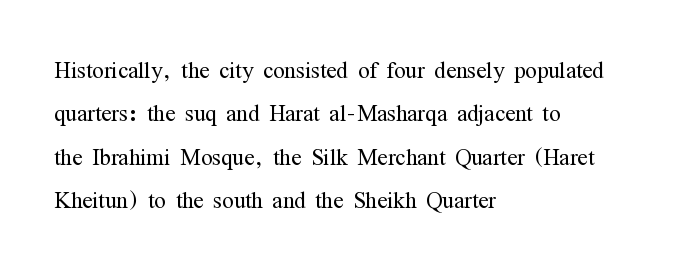
Visually the block forms a straight wall on the left and a jagged coastline on the right. Vertically, the passage feels balanced, rows spaced as you'd expect. On a weight scale, this lands at 450 or below. Ascenders rise straight up at ninety degrees.
